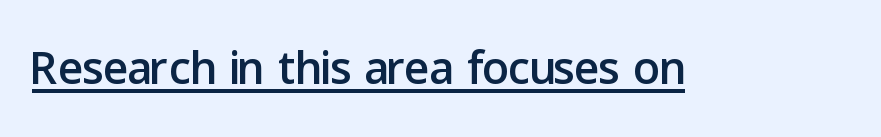
The image shows 66 px sans-serif type, upright; set normal letter spacing, underlined; low stroke contrast and a medium x-height.
